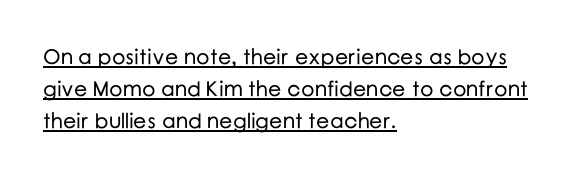
Q: Is the text italic (slanted)? A: No, it is upright.
Q: Is the text underlined? A: Yes.
Q: How is the paragraph aligned? A: Left-aligned.
Q: Is the spacing between letters normal or unusually wide? A: Normal.
Q: Is the spacing between lines tight, normal or loose? A: Normal.
